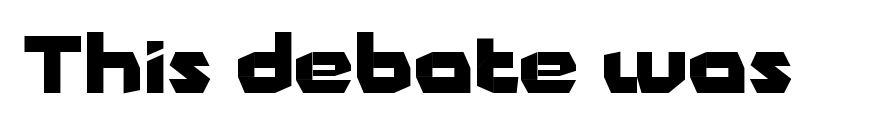
The image shows 77 px heavy, wide sans-serif type, upright; set normal letter spacing, not underlined; low stroke contrast and a medium x-height.
